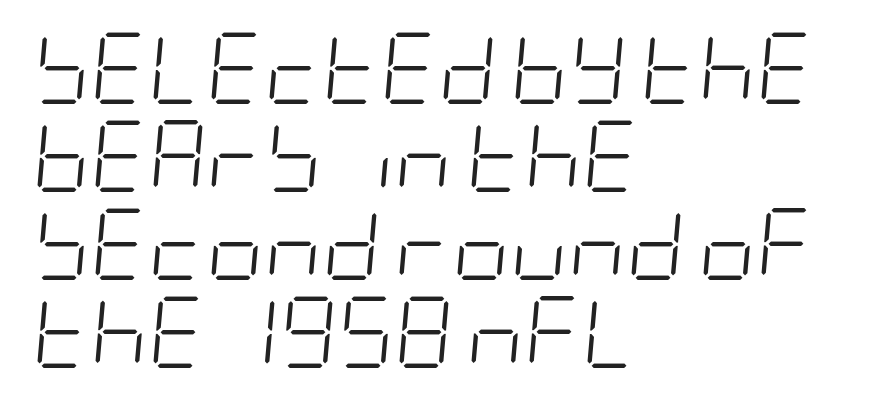
Is the letter spacing exaggerated? No — it looks like the ordinary default. Each line starts at the same left margin while the right side varies. Weight: in the light-to-regular range. Plain, unruled lines of type.
